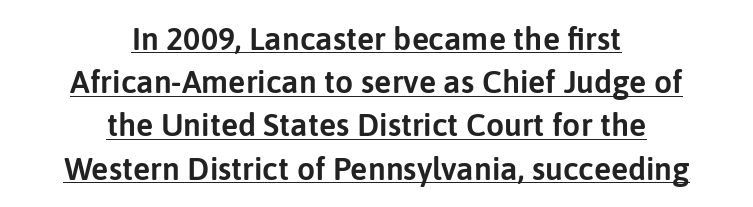
{"serif": "no", "italic": "no", "width": "normal", "stroke_contrast": "low", "x_height": "medium", "monospaced": "no", "underline": "yes", "align": "center", "line_spacing": "normal", "line_spacing_ratio": 1.35, "letter_spacing": "normal", "letter_spacing_em": 0.0, "glyph_px": 32}
